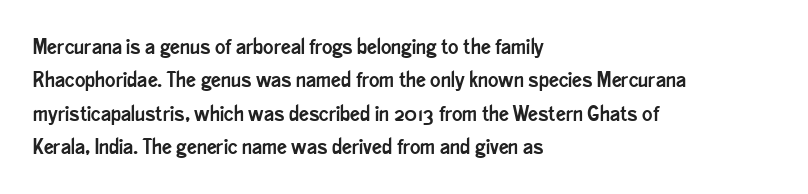
The image shows 22 px text type, upright; set left-aligned, normal line spacing (1.52x), normal letter spacing, not underlined.
